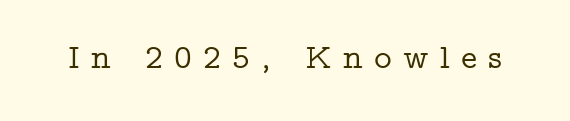
Q: Is the text italic (slanted)? A: No, it is upright.
Q: Is the typeface a serif or a sans-serif typeface? A: Serif.
Q: Is the text underlined? A: No.
Q: Is the spacing between letters normal or unusually wide? A: Unusually wide.
Q: Width (condensed, normal, or wide)? A: Wide.
Q: Stroke contrast? A: Low.
Q: x-height? A: Medium.
Q: Monospaced? A: No.
